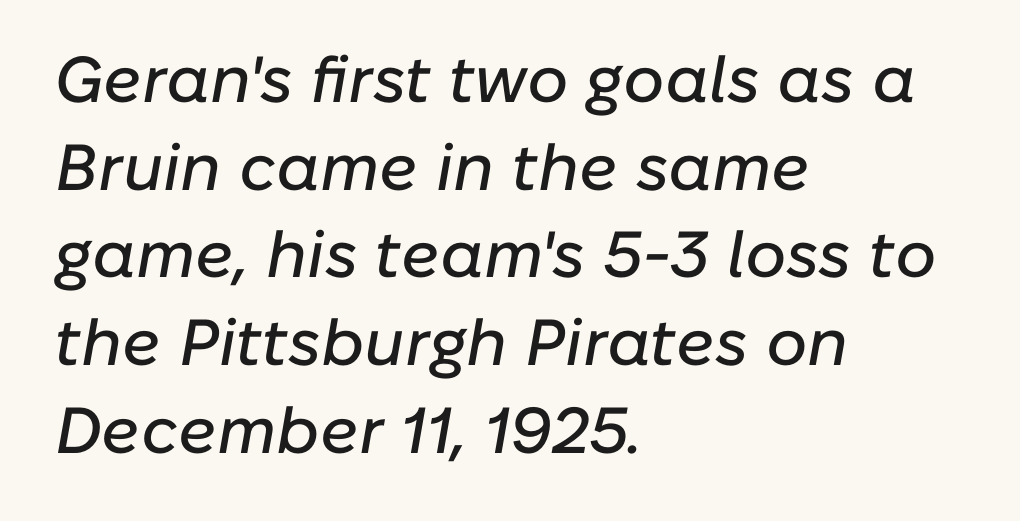
{"italic": "yes", "lean": "right", "slant_degrees": 10, "width": "normal", "stroke_contrast": "low", "x_height": "medium", "monospaced": "no", "underline": "no", "align": "left", "line_spacing": "normal", "line_spacing_ratio": 1.35, "letter_spacing": "normal", "letter_spacing_em": 0.0, "glyph_px": 65}
